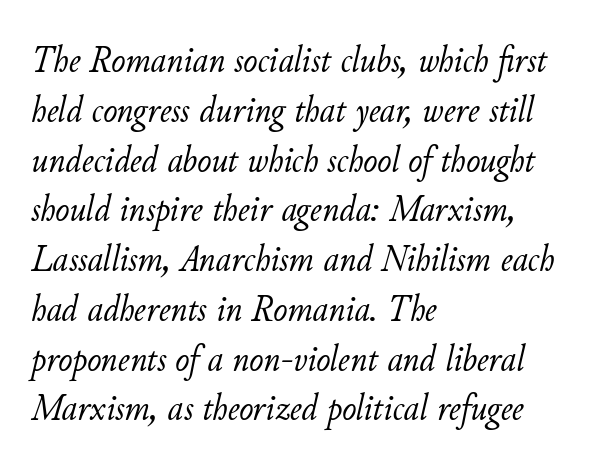
Compared with a typical body face, this is equally light or lighter still. The rendering uses natural spacing where letterforms have individual widths. Regular leading. Compared with ordinary roman type, these characters are visibly tilted.
